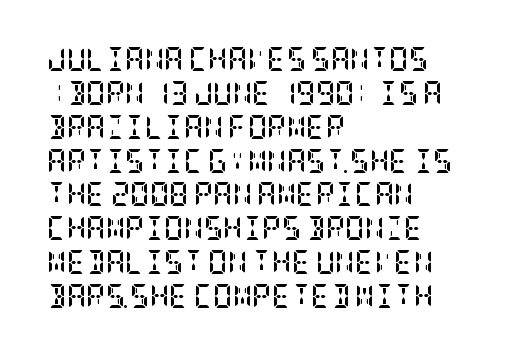
The image shows 24 px bold type, upright; set left-aligned, normal line spacing (1.41x), normal letter spacing, not underlined.
